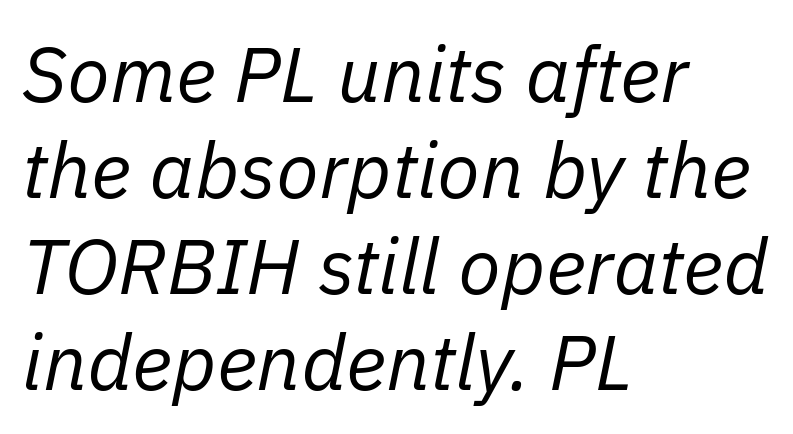
Do the characters align in a grid? No, the font is proportional. The space directly below the letters is spotless. Every character sits at an angle, as italics do. You could call the tracking neutral — neither tight nor loose.
